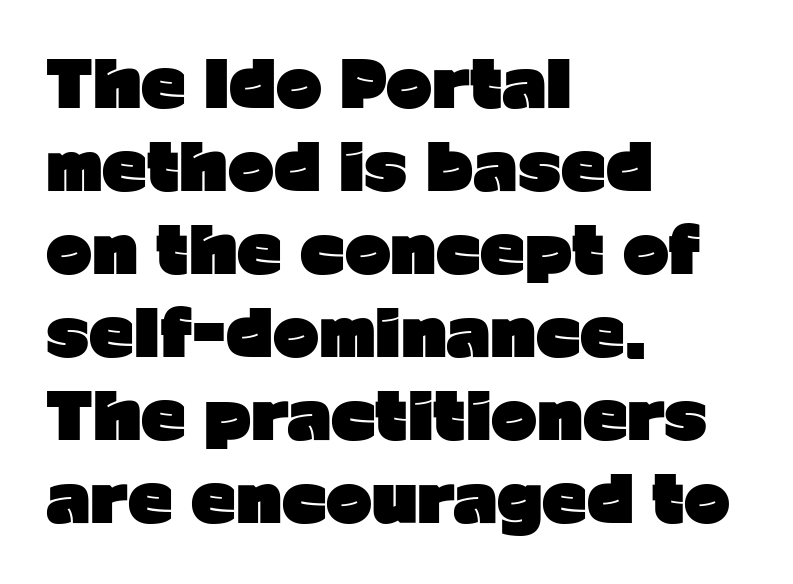
The image shows 62 px heavy sans-serif type, upright; set left-aligned, normal line spacing (1.34x), normal letter spacing, not underlined; low stroke contrast and a medium x-height.
